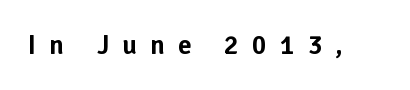
Q: Is the text italic (slanted)? A: No, it is upright.
Q: Is the text underlined? A: No.
Q: Is the spacing between letters normal or unusually wide? A: Unusually wide.
